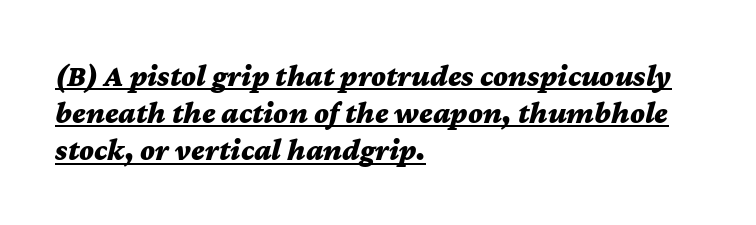
The sample has been set heavy, in full bold. Looks like regular typesetting: each glyph gets only the width it needs. Compared with a centered layout, this one pins lines to the left instead. Nobody touched the tracking dial on this one. The typesetter has applied underlining to the passage shown. Would a proofreader flag this as italicized? Yes.
